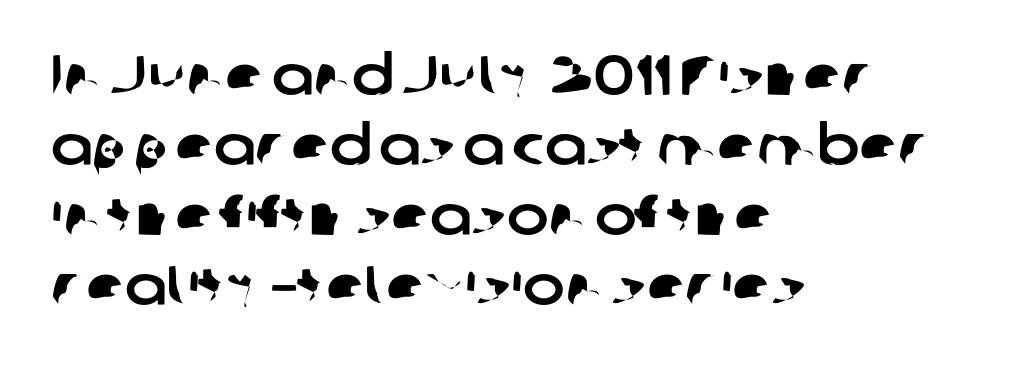
To sum up the face: it is a sans, with no serifs. A typesetter would call this zero additional tracking. Leading: standard. Plain, unruled lines of type.
